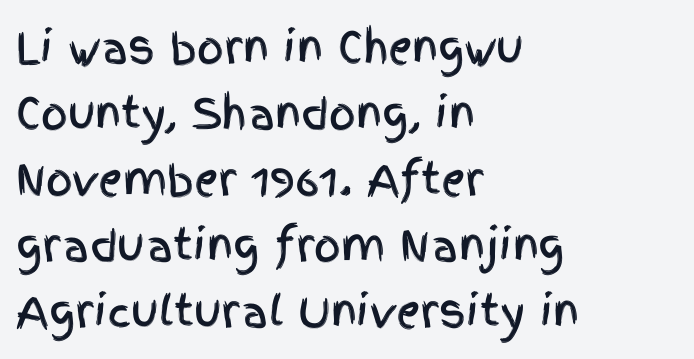
Font category for this specimen: sans-serif. A typesetter would call this proportional, since set widths differ per character. These lines stack with their left ends in a neat column. Compared with typical body copy, the letter spacing here is the same. Descenders are the only things crossing below the line.
